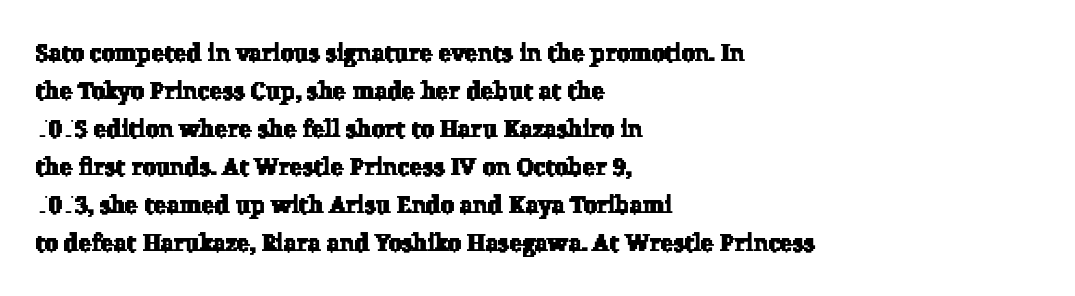
Characters follow at the spacing the type designer built in. Does the leading feel generous? No, just average. Quick note: underline off. The paragraph shown leans on its left margin.
